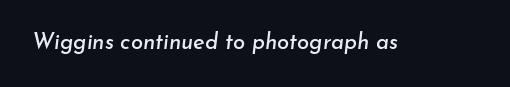
Q: Is the text italic (slanted)? A: Yes, it leans right by about 7 degrees.
Q: Is the text underlined? A: No.
Q: Is the spacing between letters normal or unusually wide? A: Normal.
